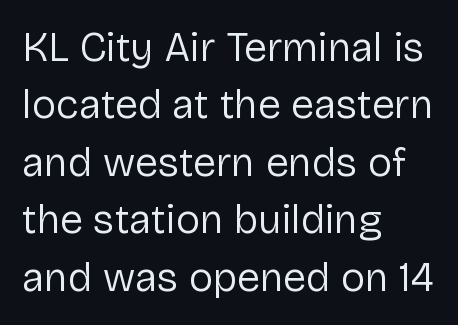
{"serif": "no", "italic": "no", "bold": "no", "weight": "regular", "width": "normal", "stroke_contrast": "low", "x_height": "medium", "monospaced": "no", "underline": "no", "align": "left", "line_spacing": "normal", "line_spacing_ratio": 1.4, "letter_spacing": "normal", "letter_spacing_em": 0.0, "glyph_px": 41}
